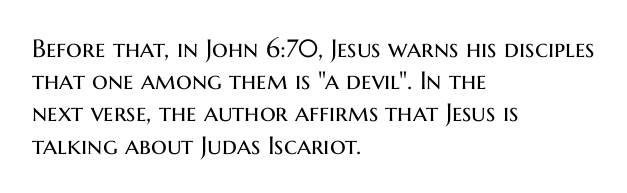
Q: Is the text bold? A: No.
Q: Is the text italic (slanted)? A: No, it is upright.
Q: Is the text underlined? A: No.
Q: How is the paragraph aligned? A: Left-aligned.
Q: Is the spacing between letters normal or unusually wide? A: Normal.
Q: Is the spacing between lines tight, normal or loose? A: Normal.
